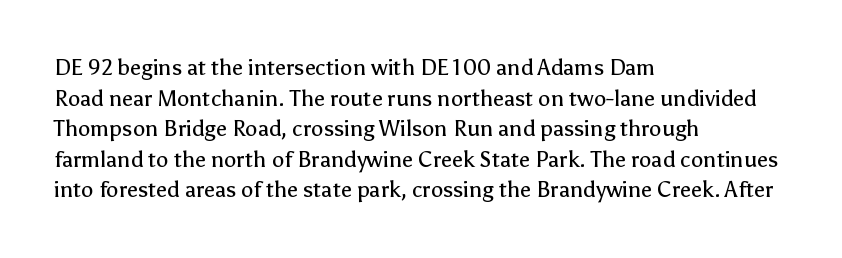
Q: Is the text bold? A: No.
Q: Is the text italic (slanted)? A: No, it is upright.
Q: Is the text underlined? A: No.
Q: How is the paragraph aligned? A: Left-aligned.
Q: Is the spacing between letters normal or unusually wide? A: Normal.
Q: Is the spacing between lines tight, normal or loose? A: Normal.
